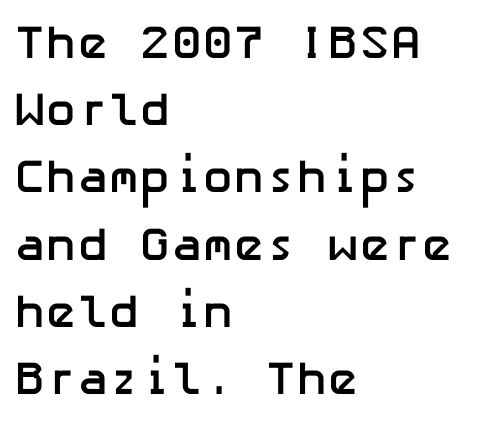
Q: Is the text bold? A: Yes.
Q: Is the text italic (slanted)? A: No, it is upright.
Q: Is the typeface a serif or a sans-serif typeface? A: Sans-serif.
Q: Is the text underlined? A: No.
Q: How is the paragraph aligned? A: Left-aligned.
Q: Is the spacing between letters normal or unusually wide? A: Normal.
Q: Is the spacing between lines tight, normal or loose? A: Normal.
Q: Width (condensed, normal, or wide)? A: Normal.
Q: Stroke contrast? A: Low.
Q: x-height? A: Medium.
